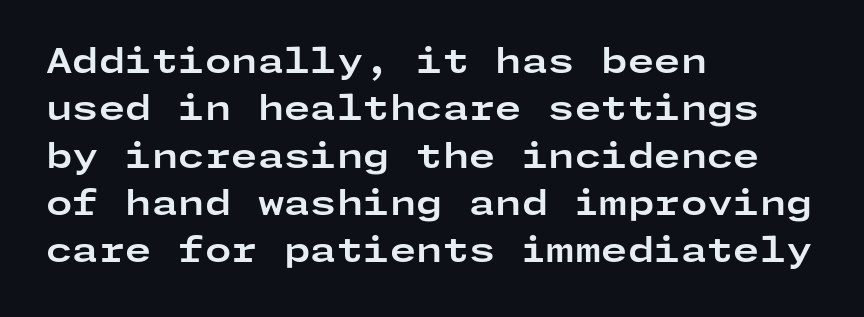
{"serif": "no", "italic": "no", "bold": "yes", "weight": "bold", "width": "wide", "stroke_contrast": "low", "x_height": "medium", "underline": "no", "align": "left", "line_spacing": "normal", "line_spacing_ratio": 1.39, "letter_spacing": "normal", "letter_spacing_em": 0.0, "glyph_px": 34}
